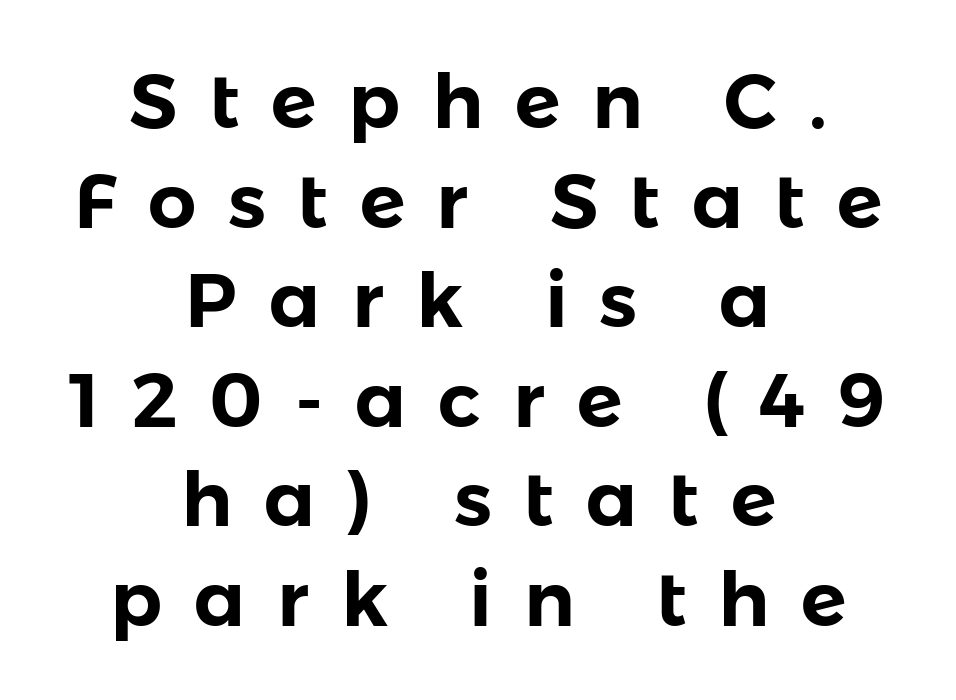
The image shows 76 px sans-serif type, upright; set centered, normal line spacing (1.31x), unusually wide letter spacing (+0.42 em), not underlined; low stroke contrast and a medium x-height.
